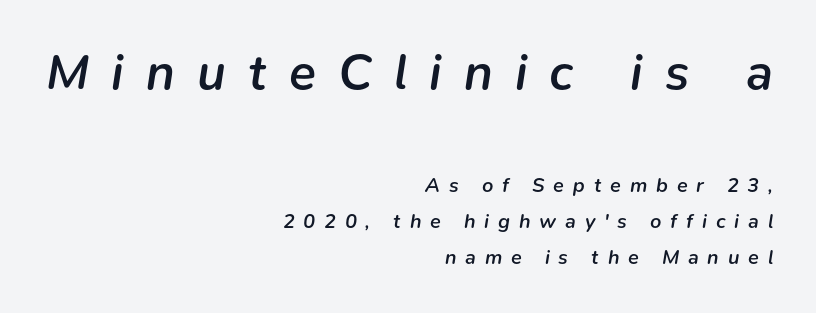
Q: Is the text bold? A: Semi-bold.
Q: Is the text italic (slanted)? A: Yes, it leans right by about 9 degrees.
Q: Is the text underlined? A: No.
Q: How is the paragraph aligned? A: Right-aligned.
Q: Is the spacing between letters normal or unusually wide? A: Unusually wide.
Q: Which block of text is set in a larger size, the first (top) or the second (bottom)? A: The first (top) one.
Q: Width (condensed, normal, or wide)? A: Normal.
Q: Stroke contrast? A: Low.
Q: x-height? A: Medium.
Q: Monospaced? A: No.
